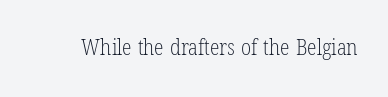
The space directly below the letters is spotless. Quick note: not italic, upright. The line texture is even and compact thanks to regular tracking. These glyphs show unthickened strokes, regular width or finer.
